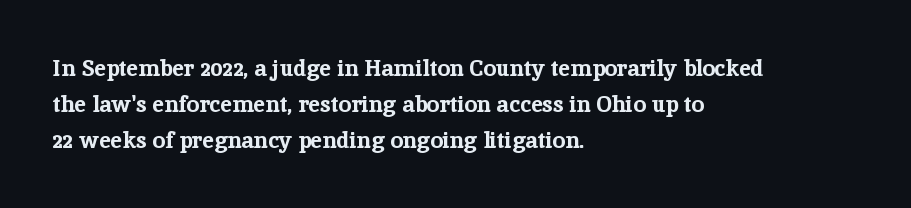
Q: Is the text bold? A: Yes.
Q: Is the text italic (slanted)? A: No, it is upright.
Q: Is the text underlined? A: No.
Q: How is the paragraph aligned? A: Left-aligned.
Q: Is the spacing between letters normal or unusually wide? A: Normal.
Q: Is the spacing between lines tight, normal or loose? A: Normal.
